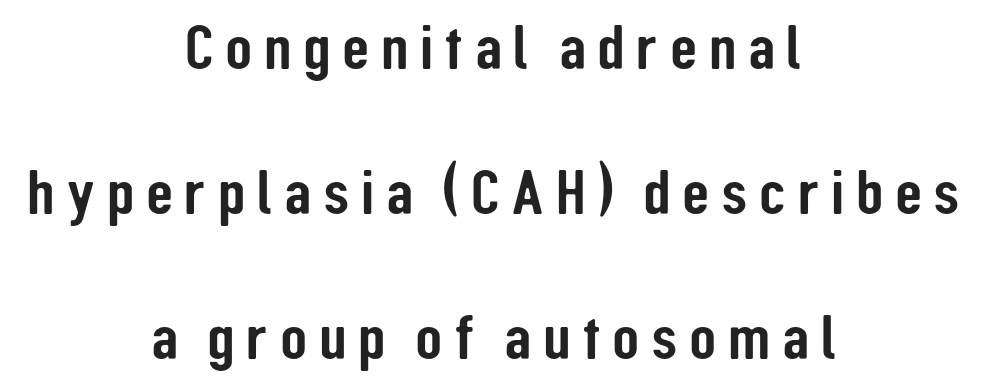
The image shows 63 px condensed sans-serif type, upright; set centered, loose line spacing (2.3x), not underlined; low stroke contrast and a medium x-height.
